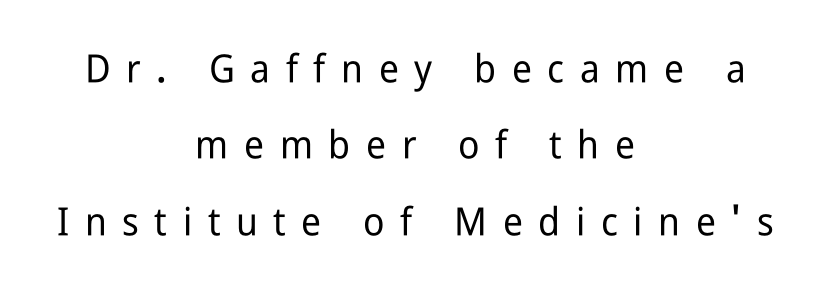
{"serif": "no", "italic": "no", "width": "condensed", "stroke_contrast": "low", "x_height": "medium", "monospaced": "no", "underline": "no", "align": "center", "line_spacing": "loose", "line_spacing_ratio": 1.96, "letter_spacing": "wide", "letter_spacing_em": 0.4, "glyph_px": 39}
